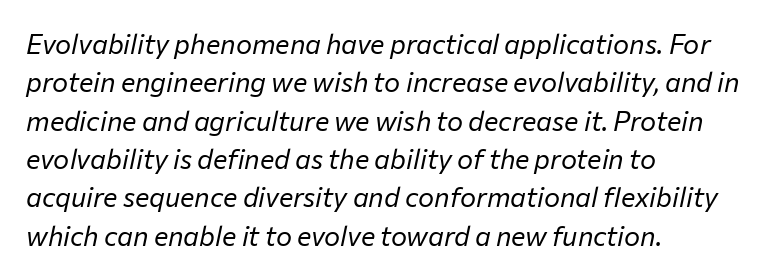
{"italic": "yes", "lean": "right", "slant_degrees": 12, "bold": "no", "underline": "no", "align": "left", "line_spacing": "normal", "line_spacing_ratio": 1.42, "letter_spacing": "normal", "letter_spacing_em": 0.0, "glyph_px": 27}
